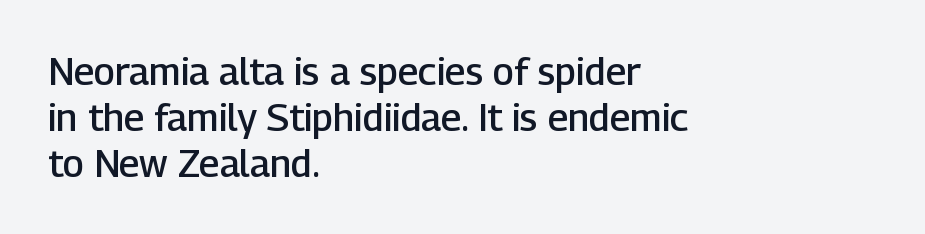
{"serif": "no", "italic": "no", "bold": "semi", "weight": "semibold", "width": "normal", "stroke_contrast": "low", "x_height": "medium", "monospaced": "no", "underline": "no", "align": "left", "line_spacing_ratio": 1.21, "letter_spacing": "normal", "letter_spacing_em": 0.0, "glyph_px": 38}
